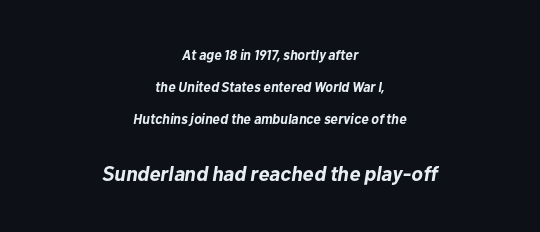
Q: Is the text bold? A: Yes.
Q: Is the text italic (slanted)? A: Yes, it leans right by about 10 degrees.
Q: Is the text underlined? A: No.
Q: How is the paragraph aligned? A: Centered.
Q: Is the spacing between letters normal or unusually wide? A: Normal.
Q: Is the spacing between lines tight, normal or loose? A: Loose.
Q: Which block of text is set in a larger size, the first (top) or the second (bottom)? A: The second (bottom) one.
